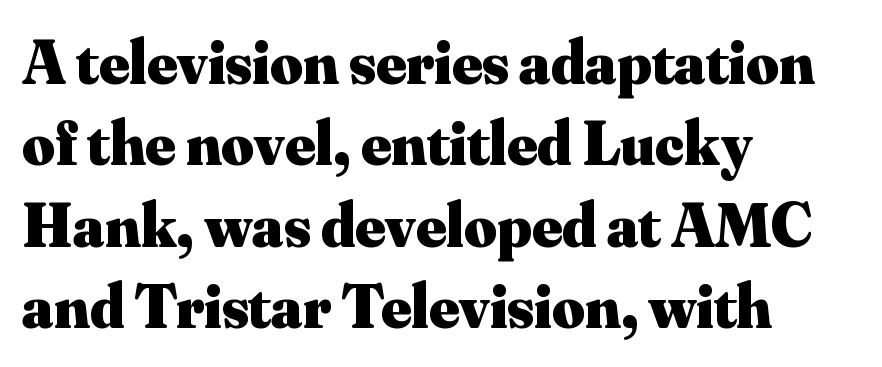
Quick note: interline space is typical. Strokes here are thick enough to call this a true bold. Lines of text with bare space underneath. The rendering uses natural spacing where letterforms have individual widths. Observe the ordinary spacing: letters are neighbours, not strangers.
